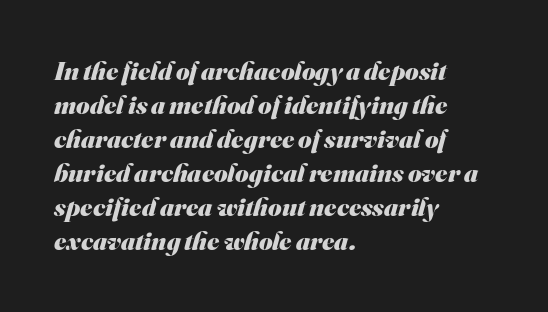
The image shows 26 px bold type; set left-aligned, normal line spacing (1.31x), normal letter spacing, not underlined.
